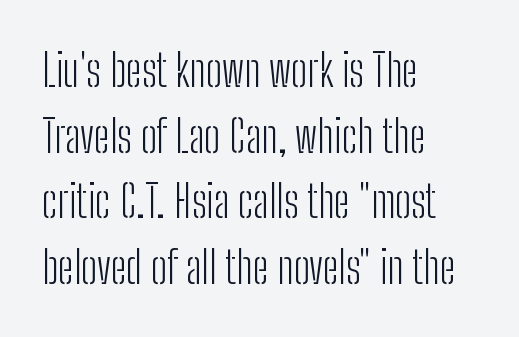
{"serif": "no", "italic": "no", "bold": "no", "weight": "light", "width": "condensed", "stroke_contrast": "low", "x_height": "medium", "monospaced": "no", "underline": "no", "align": "left", "line_spacing": "normal", "line_spacing_ratio": 1.46, "letter_spacing": "normal", "letter_spacing_em": 0.0, "glyph_px": 45}
